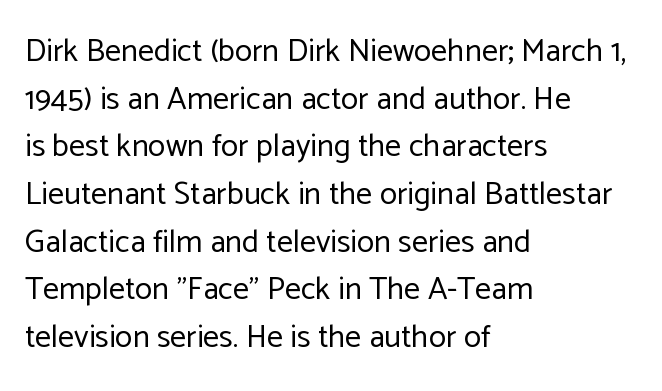
Q: Is the text bold? A: No.
Q: Is the text italic (slanted)? A: No, it is upright.
Q: Is the typeface a serif or a sans-serif typeface? A: Sans-serif.
Q: Is the text underlined? A: No.
Q: How is the paragraph aligned? A: Left-aligned.
Q: Is the spacing between letters normal or unusually wide? A: Normal.
Q: Is the spacing between lines tight, normal or loose? A: Normal.
Q: Width (condensed, normal, or wide)? A: Normal.
Q: Stroke contrast? A: Low.
Q: x-height? A: Medium.
Q: Monospaced? A: No.
